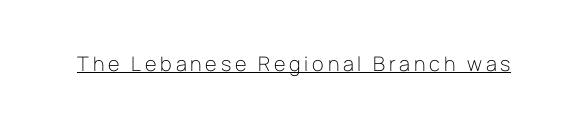
The image shows 20 px text type, upright; set underlined.
